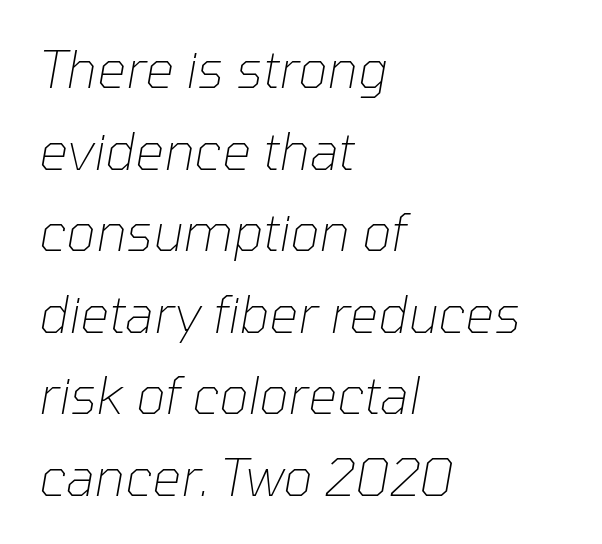
{"italic": "yes", "lean": "right", "slant_degrees": 10, "bold": "no", "weight": "thin", "width": "normal", "stroke_contrast": "low", "x_height": "medium", "monospaced": "no", "underline": "no", "align": "left", "line_spacing": "normal", "line_spacing_ratio": 1.6, "letter_spacing": "normal", "letter_spacing_em": 0.0, "glyph_px": 51}
